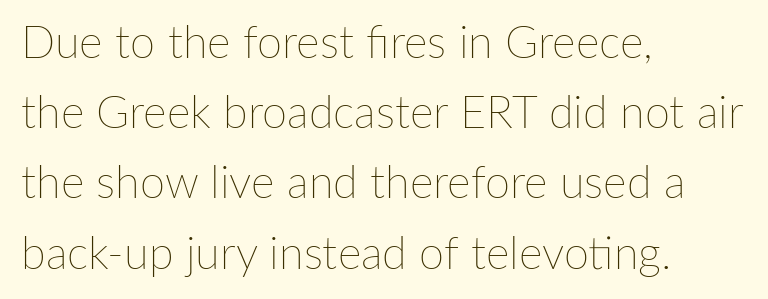
The typography opts for an upright posture over an oblique one. The rendering anchors every line to the left-hand side. Just letters on the line, the space beneath them empty. Short note: letters normally spaced. Unbolded letterforms with no extra heft. Honestly, the row spacing looks completely unremarkable.
